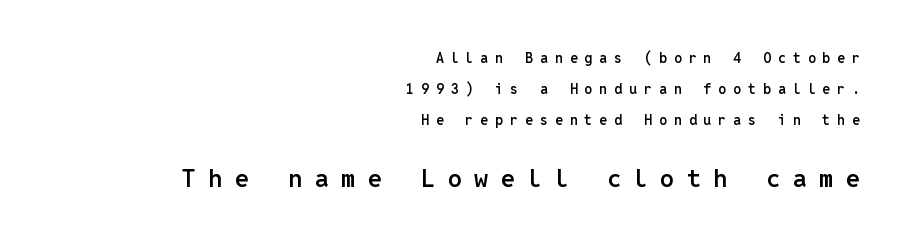
The type is letterspaced generously, with wide tracking. Nobody drew a line under any word here. What weight is shown? A semibold, between regular and bold. The lettering stays uniformly vertical, giving the passage a roman look. Note: smaller setting up top, larger setting below. Notice how the passage keeps a crisp vertical edge on the right only.
